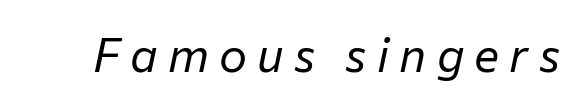
In terms of posture, this sample is oblique. The rendering inserts visible extra space after every character. Is this a fixed-width face? No — the glyphs have proportional, varying widths. The string is rendered with underlining switched off.
